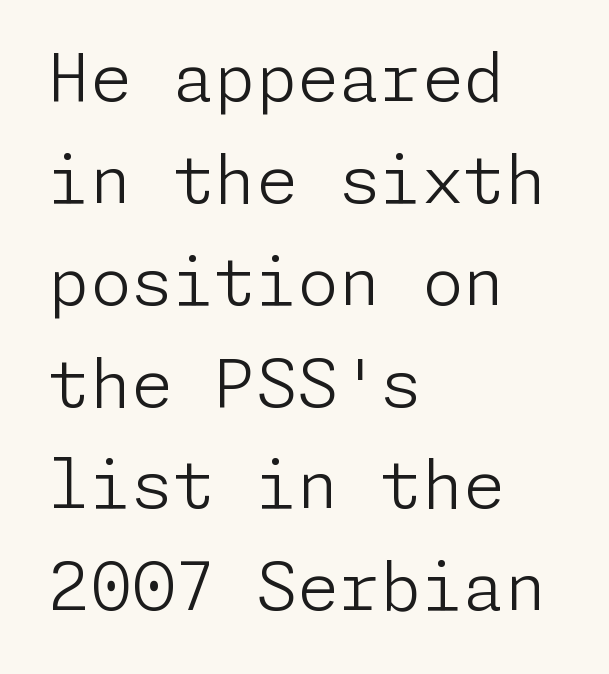
Q: Is the text bold? A: No.
Q: Is the text italic (slanted)? A: No, it is upright.
Q: Is the typeface a serif or a sans-serif typeface? A: Sans-serif.
Q: Is the text underlined? A: No.
Q: How is the paragraph aligned? A: Left-aligned.
Q: Is the spacing between letters normal or unusually wide? A: Normal.
Q: Is the spacing between lines tight, normal or loose? A: Normal.
Q: Width (condensed, normal, or wide)? A: Normal.
Q: Stroke contrast? A: Low.
Q: x-height? A: Medium.
